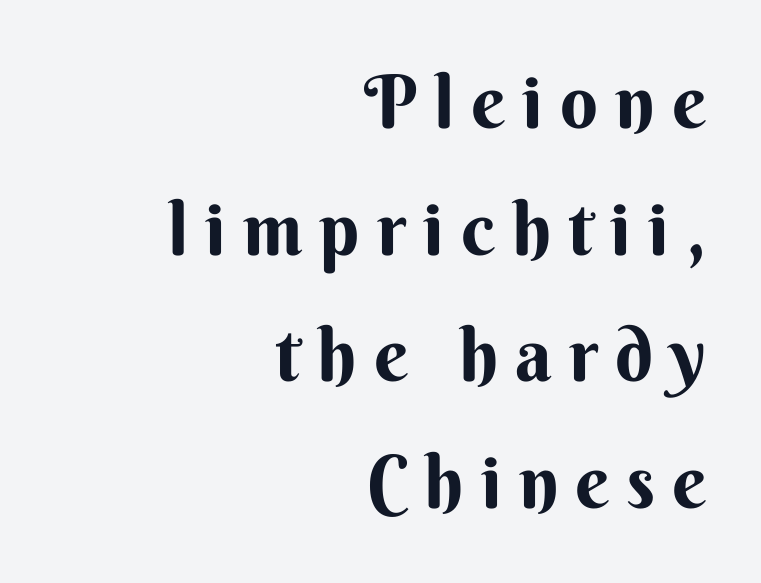
The image shows 74 px sans-serif type, upright; set right-aligned, line spacing 1.71x, unusually wide letter spacing (+0.23 em), not underlined; medium stroke contrast and a small x-height.
